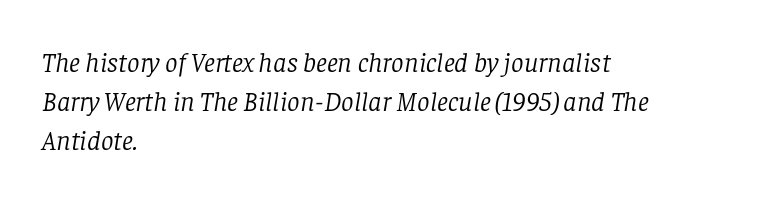
The passage shown has conventional tracking throughout. Students, observe: this is what conventionally led text looks like. The face used here is proportionally spaced, like ordinary book or web type. This sample uses a serif face. The cut favours lightness, reaching ordinary text weight at its darkest. Is the type slanted? Yes — the strokes lean at a clear angle.
